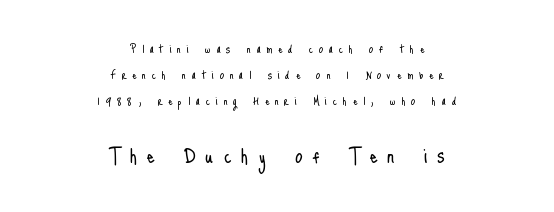
{"italic": "no", "bold": "no", "underline": "no", "align": "center", "line_spacing_ratio": 1.85, "letter_spacing": "wide", "letter_spacing_em": 0.4, "larger_block": "second", "size_ratio": 1.79, "glyph_px": 25}
